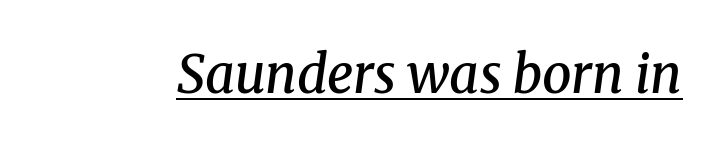
{"serif": "yes", "italic": "yes", "lean": "right", "slant_degrees": 8, "bold": "semi", "weight": "semibold", "width": "normal", "stroke_contrast": "medium", "x_height": "medium", "monospaced": "no", "underline": "yes", "letter_spacing": "normal", "letter_spacing_em": 0.0, "glyph_px": 52}
